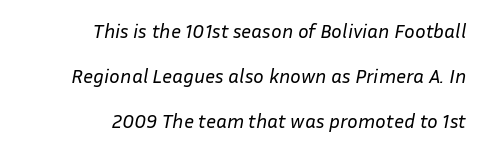
Q: Is the text bold? A: No.
Q: Is the text italic (slanted)? A: Yes, it leans right by about 10 degrees.
Q: Is the text underlined? A: No.
Q: How is the paragraph aligned? A: Right-aligned.
Q: Is the spacing between letters normal or unusually wide? A: Normal.
Q: Is the spacing between lines tight, normal or loose? A: Loose.
